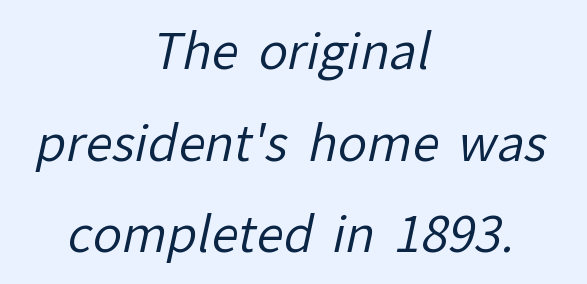
{"serif": "no", "bold": "no", "weight": "regular", "width": "normal", "stroke_contrast": "low", "x_height": "medium", "monospaced": "no", "underline": "no", "align": "center", "line_spacing_ratio": 1.87, "letter_spacing": "normal", "letter_spacing_em": 0.0, "glyph_px": 49}
